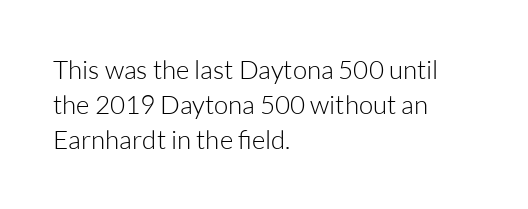
How are the letters spaced? Ordinarily, with no added tracking. Has an underline been added? It has not. Honestly, the row spacing looks completely unremarkable. The font is comparable to plain body text, perhaps lighter. Visually the block forms a straight wall on the left and a jagged coastline on the right.
